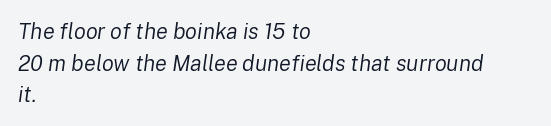
Q: Is the text bold? A: No.
Q: Is the text italic (slanted)? A: Yes, it leans right by about 8 degrees.
Q: Is the text underlined? A: No.
Q: How is the paragraph aligned? A: Left-aligned.
Q: Is the spacing between letters normal or unusually wide? A: Normal.
Q: Is the spacing between lines tight, normal or loose? A: Normal.
